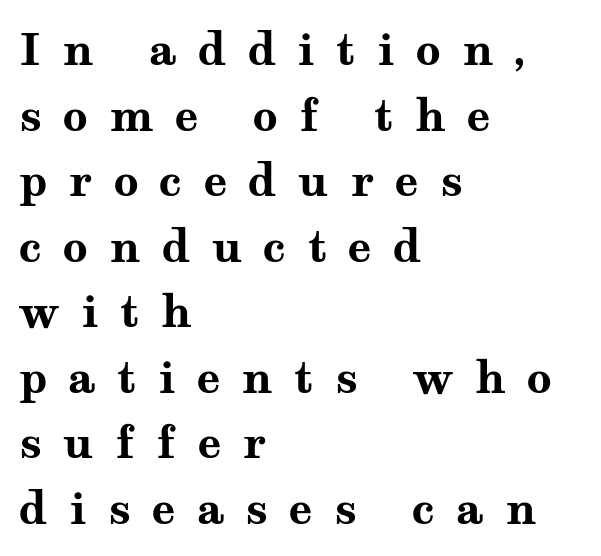
{"serif": "yes", "italic": "no", "bold": "yes", "weight": "bold", "width": "wide", "stroke_contrast": "medium", "x_height": "medium", "monospaced": "no", "underline": "no", "align": "left", "line_spacing": "normal", "line_spacing_ratio": 1.49, "letter_spacing": "wide", "letter_spacing_em": 0.48, "glyph_px": 44}
